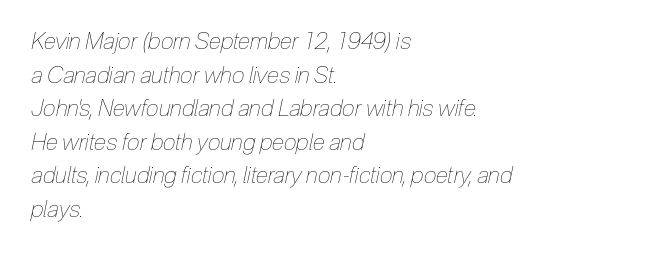
Has an underline been added? It has not. Does the leading feel generous? No, just average. The gaps between neighbouring characters are ordinary and unremarkable. Caption: multi-line text, flush left, ragged right.
